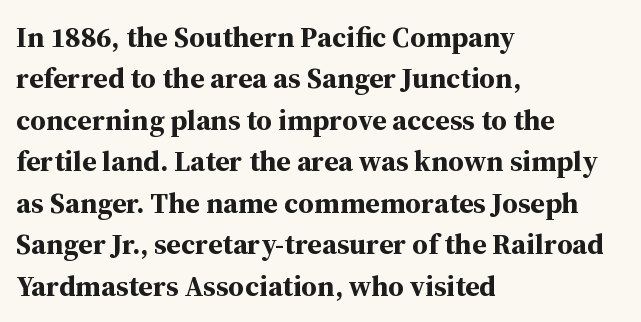
This sample uses a serif face. The line texture is even and compact thanks to regular tracking. Only glyphs here, with clear space below each row. This sample keeps an unexceptional amount of space between lines.
